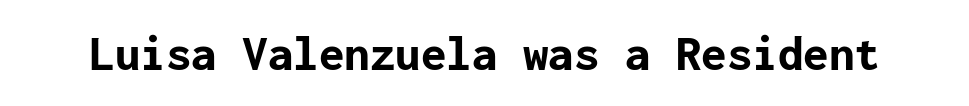
Thick stems and heavy bowls — unmistakably bold. The type family on display is of the sans-serif kind. Anything drawn beneath the words? Only blank space. Default kerning and tracking; the words read as compact shapes.
